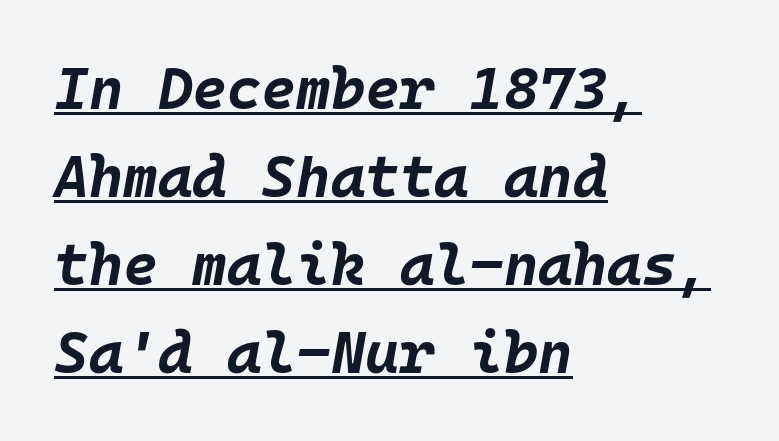
A typesetter would call this monospace, since all characters share one set width. These words are printed bold, with thick strokes throughout. A typesetter would mark this as italic. The string is rendered with underlining switched on. The setting favours the left margin, as ordinary paragraphs usually do.
